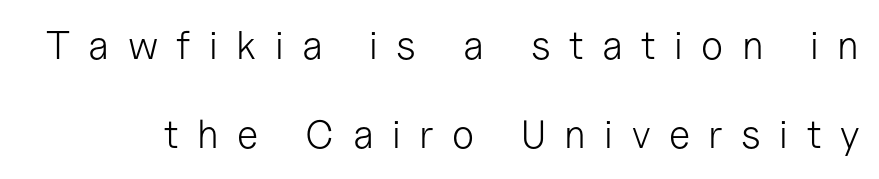
Q: Is the text bold? A: No.
Q: Is the text italic (slanted)? A: No, it is upright.
Q: Is the typeface a serif or a sans-serif typeface? A: Sans-serif.
Q: Is the text underlined? A: No.
Q: Is the spacing between letters normal or unusually wide? A: Unusually wide.
Q: Is the spacing between lines tight, normal or loose? A: Loose.
Q: Width (condensed, normal, or wide)? A: Normal.
Q: Stroke contrast? A: Low.
Q: x-height? A: Medium.
Q: Monospaced? A: No.
